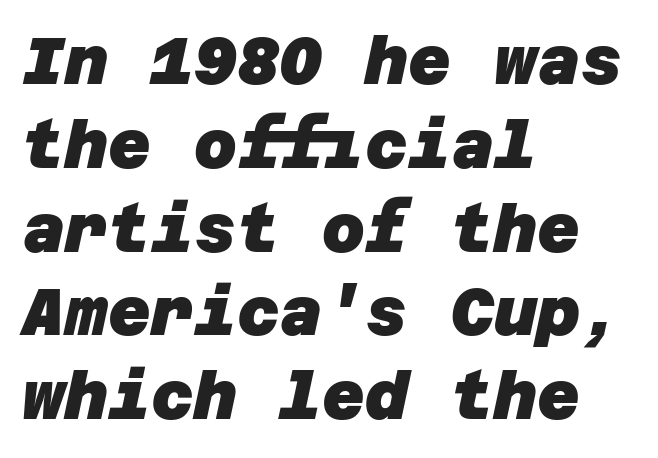
Q: Is the text bold? A: Yes.
Q: Is the typeface a serif or a sans-serif typeface? A: Sans-serif.
Q: Is the text underlined? A: No.
Q: How is the paragraph aligned? A: Left-aligned.
Q: Is the spacing between letters normal or unusually wide? A: Normal.
Q: Is the spacing between lines tight, normal or loose? A: Normal.
Q: Width (condensed, normal, or wide)? A: Normal.
Q: Stroke contrast? A: Low.
Q: x-height? A: Large.
